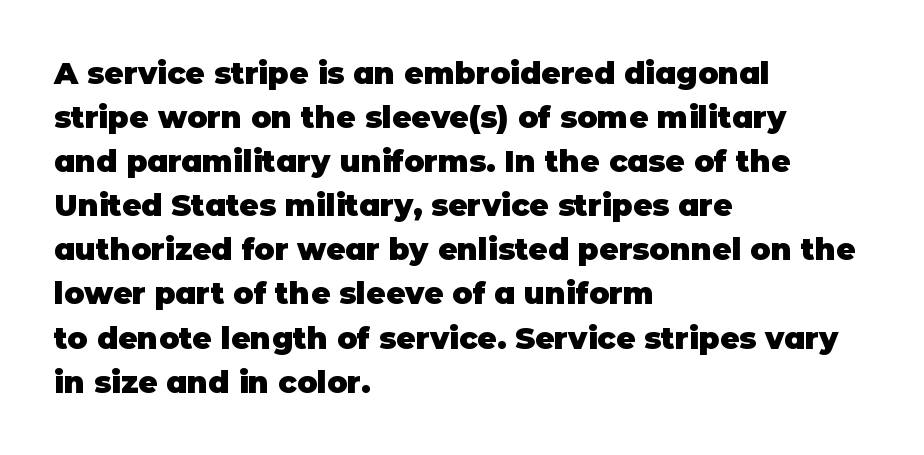
Nope, no serifs anywhere on these letters. Here the designer chose a conventional face with non-uniform glyph widths. In terms of letterspacing, this is plain default setting. Plenty of ink on the page — the face is bold. Italic: no, the glyphs are upright roman. Line spacing here is normal.
